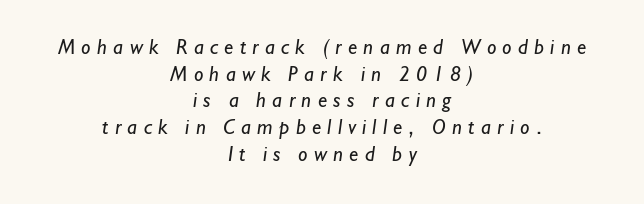
Q: Is the text bold? A: No.
Q: Is the text underlined? A: No.
Q: How is the paragraph aligned? A: Centered.
Q: Is the spacing between letters normal or unusually wide? A: Unusually wide.
Q: Is the spacing between lines tight, normal or loose? A: Normal.
